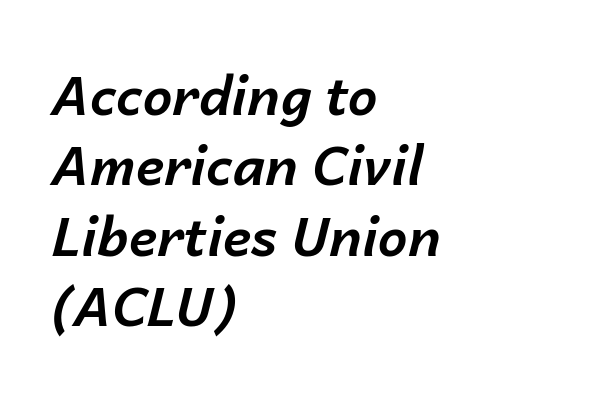
The image shows 53 px bold type, italic (leaning right); set left-aligned, normal line spacing (1.33x), normal letter spacing, not underlined; low stroke contrast and a medium x-height.
